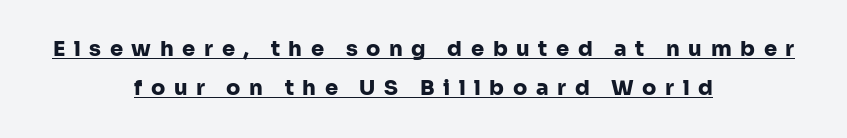
Reading down the block, each line starts at a different indent, mirrored at its end. Notice how thick the strokes are: this is what a full bold looks like. Words appear elongated and porous because spacing is wide. The sample's only ornament is a line tracing under the words.
